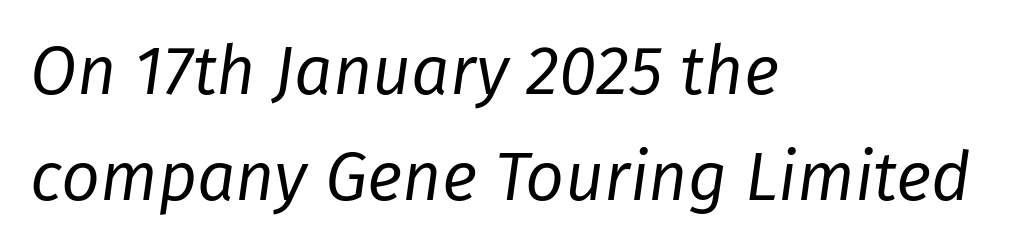
The image shows 68 px regular-weight type, italic (leaning right); set left-aligned, normal line spacing (1.56x), normal letter spacing, not underlined; low stroke contrast and a medium x-height.
